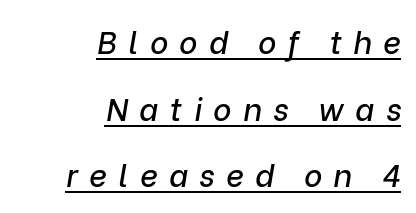
Q: Is the text italic (slanted)? A: Yes, it leans right by about 9 degrees.
Q: Is the text underlined? A: Yes.
Q: How is the paragraph aligned? A: Right-aligned.
Q: Is the spacing between letters normal or unusually wide? A: Unusually wide.
Q: Is the spacing between lines tight, normal or loose? A: Loose.
Q: Width (condensed, normal, or wide)? A: Normal.
Q: Stroke contrast? A: Low.
Q: x-height? A: Medium.
Q: Monospaced? A: No.
